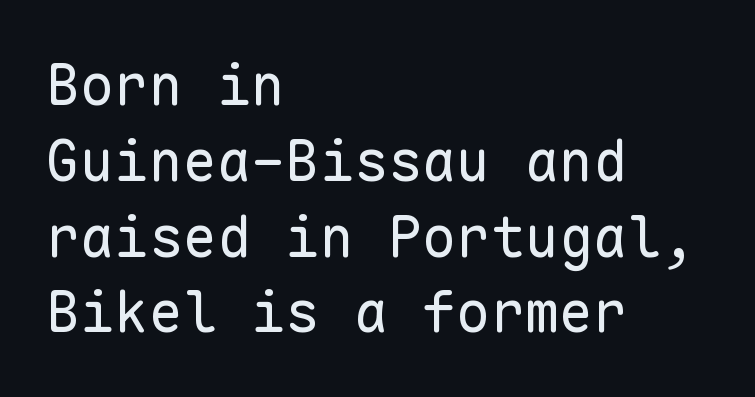
{"serif": "no", "italic": "no", "bold": "no", "weight": "regular", "width": "normal", "stroke_contrast": "low", "x_height": "medium", "monospaced": "yes", "underline": "no", "align": "left", "line_spacing": "normal", "line_spacing_ratio": 1.33, "letter_spacing": "normal", "letter_spacing_em": 0.0, "glyph_px": 57}
